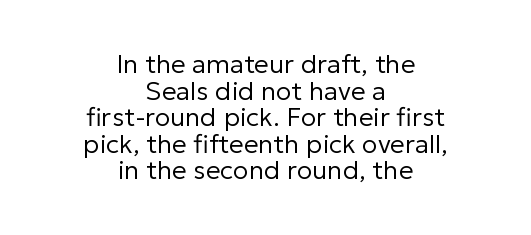
{"italic": "no", "bold": "no", "underline": "no", "align": "center", "line_spacing": "tight", "line_spacing_ratio": 1.02, "letter_spacing": "normal", "letter_spacing_em": 0.0, "glyph_px": 26}
